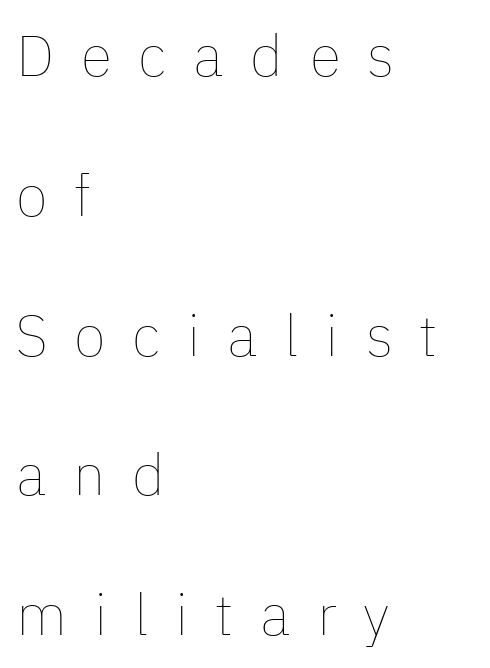
Q: Is the text bold? A: No.
Q: Is the text italic (slanted)? A: No, it is upright.
Q: Is the text underlined? A: No.
Q: How is the paragraph aligned? A: Left-aligned.
Q: Is the spacing between letters normal or unusually wide? A: Unusually wide.
Q: Is the spacing between lines tight, normal or loose? A: Loose.
Q: Width (condensed, normal, or wide)? A: Normal.
Q: Stroke contrast? A: Low.
Q: x-height? A: Medium.
Q: Monospaced? A: No.
